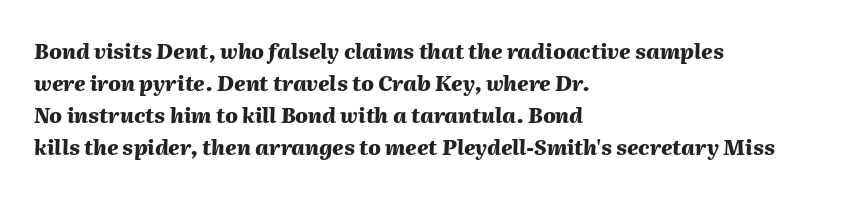
You can tell it's italic because the verticals aren't actually vertical. The face used here is rendered with its standard letterfit. The specimen omits any rule beneath the text block's lines. In terms of leading, this rendering sits right in the middle.
